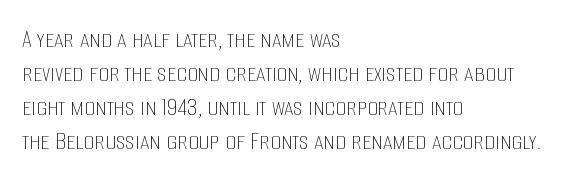
Q: Is the text bold? A: No.
Q: Is the text italic (slanted)? A: No, it is upright.
Q: Is the text underlined? A: No.
Q: How is the paragraph aligned? A: Left-aligned.
Q: Is the spacing between letters normal or unusually wide? A: Normal.
Q: Is the spacing between lines tight, normal or loose? A: Normal.
